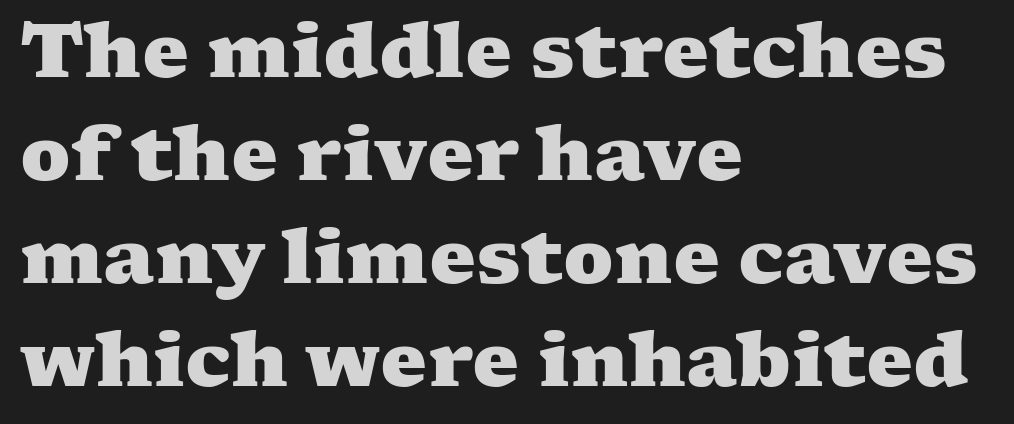
{"serif": "yes", "bold": "yes", "weight": "heavy", "width": "wide", "stroke_contrast": "medium", "x_height": "medium", "monospaced": "no", "underline": "no", "align": "left", "line_spacing": "normal", "line_spacing_ratio": 1.39, "letter_spacing": "normal", "letter_spacing_em": 0.0, "glyph_px": 74}
